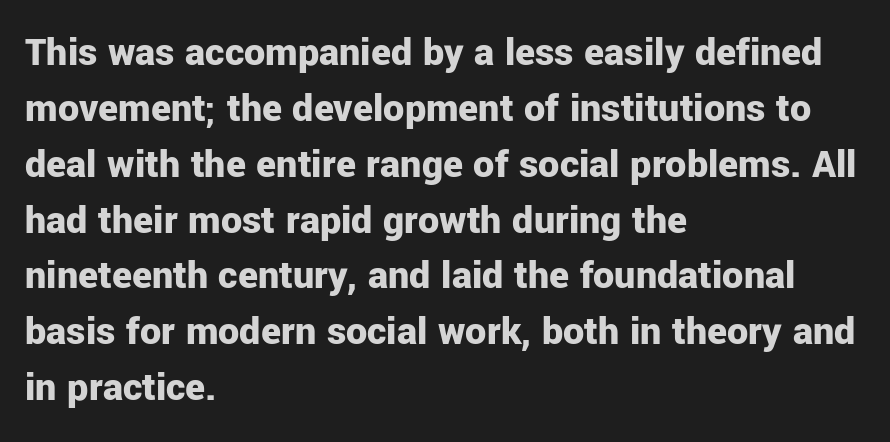
The image shows 42 px bold sans-serif type, upright; set left-aligned, normal line spacing (1.33x), normal letter spacing, not underlined; low stroke contrast and a medium x-height.
